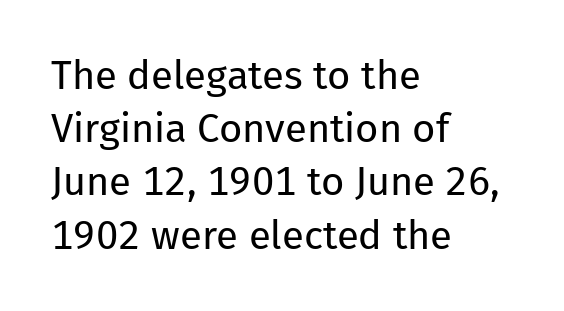
The image shows 40 px regular-weight sans-serif type, upright; set left-aligned, normal line spacing (1.33x), normal letter spacing, not underlined; low stroke contrast and a medium x-height.
